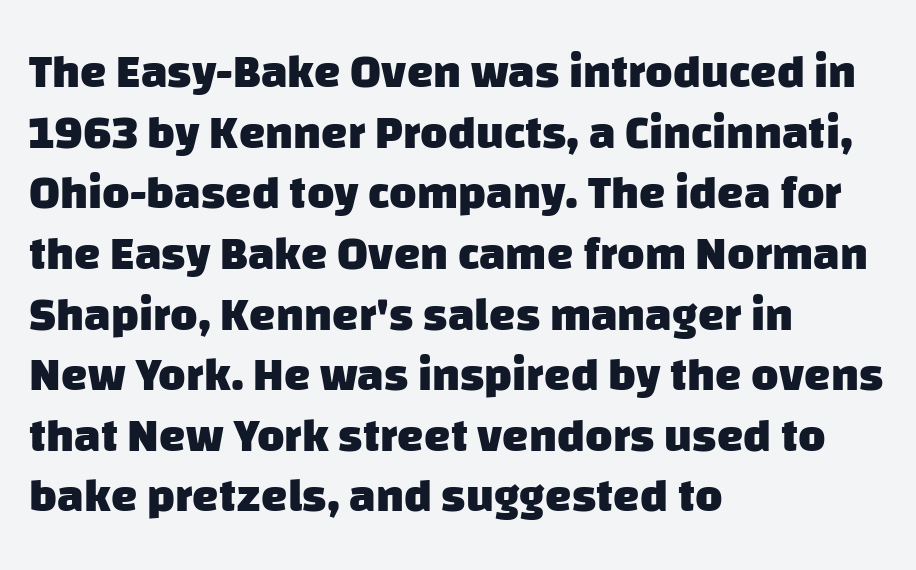
Q: Is the text bold? A: Yes.
Q: Is the typeface a serif or a sans-serif typeface? A: Sans-serif.
Q: Is the text underlined? A: No.
Q: How is the paragraph aligned? A: Left-aligned.
Q: Is the spacing between letters normal or unusually wide? A: Normal.
Q: Is the spacing between lines tight, normal or loose? A: Normal.
Q: Width (condensed, normal, or wide)? A: Normal.
Q: Stroke contrast? A: Low.
Q: x-height? A: Large.
Q: Monospaced? A: No.
